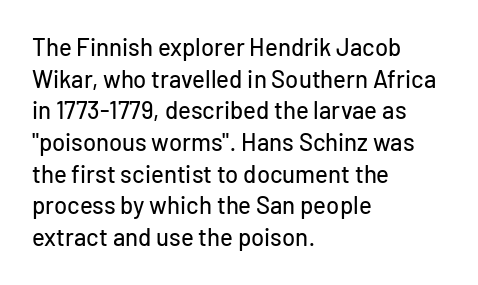
The image shows 24 px text type, upright; set left-aligned, normal line spacing (1.32x), normal letter spacing, not underlined.
